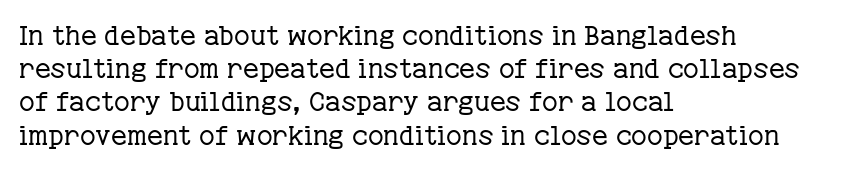
{"italic": "no", "bold": "no", "underline": "no", "align": "left", "line_spacing_ratio": 1.23, "letter_spacing": "normal", "letter_spacing_em": 0.0, "glyph_px": 27}
